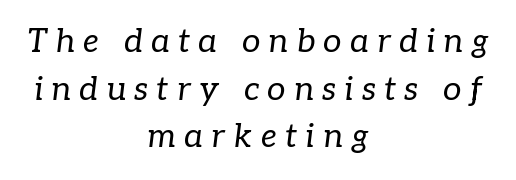
{"serif": "yes", "italic": "yes", "lean": "right", "slant_degrees": 7, "bold": "no", "weight": "regular", "width": "normal", "stroke_contrast": "low", "x_height": "medium", "monospaced": "no", "underline": "no", "align": "center", "line_spacing": "normal", "line_spacing_ratio": 1.44, "letter_spacing": "wide", "letter_spacing_em": 0.25, "glyph_px": 33}
